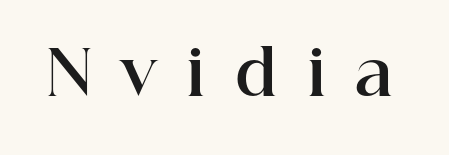
Q: Is the text bold? A: Yes.
Q: Is the text italic (slanted)? A: No, it is upright.
Q: Is the typeface a serif or a sans-serif typeface? A: Serif.
Q: Is the text underlined? A: No.
Q: Is the spacing between letters normal or unusually wide? A: Unusually wide.
Q: Width (condensed, normal, or wide)? A: Normal.
Q: Stroke contrast? A: High.
Q: x-height? A: Medium.
Q: Monospaced? A: No.
